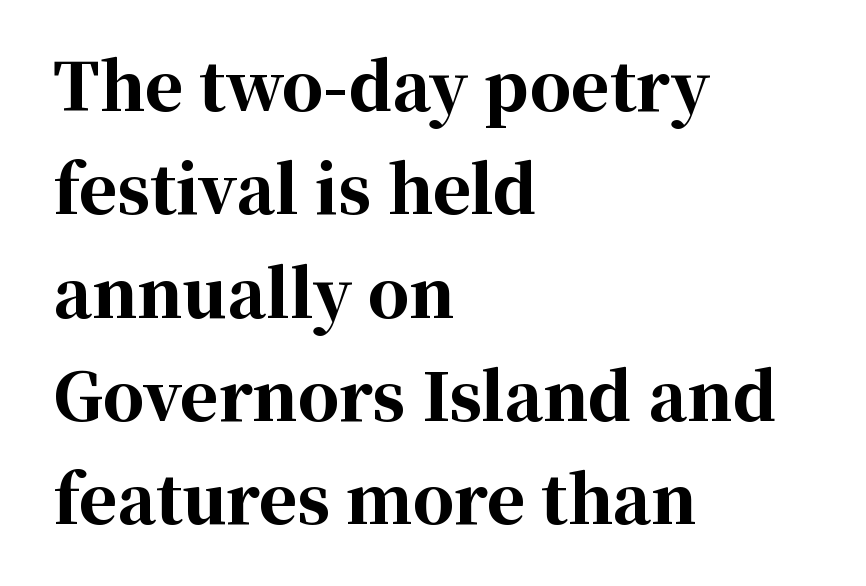
The image shows 65 px bold serif type, upright; set left-aligned, normal line spacing (1.59x), normal letter spacing, not underlined; high stroke contrast and a medium x-height.
